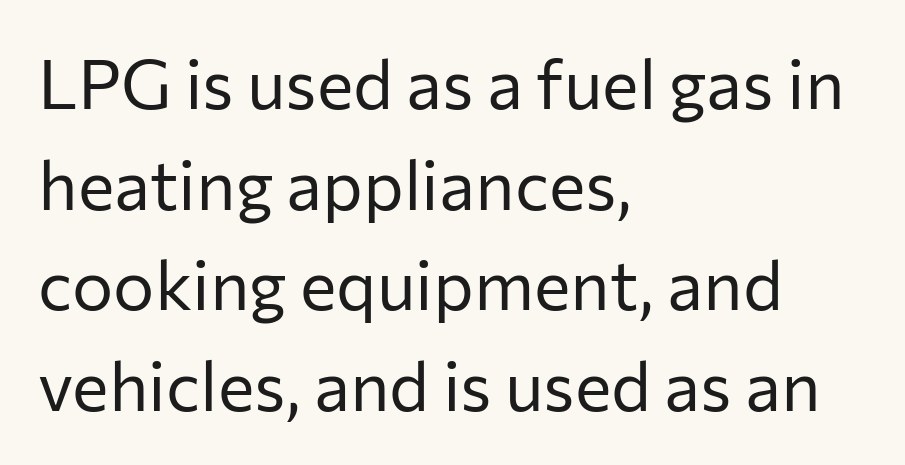
{"serif": "no", "italic": "no", "bold": "no", "weight": "regular", "width": "normal", "stroke_contrast": "low", "x_height": "medium", "monospaced": "no", "underline": "no", "align": "left", "line_spacing": "normal", "line_spacing_ratio": 1.46, "letter_spacing": "normal", "letter_spacing_em": 0.0, "glyph_px": 69}
